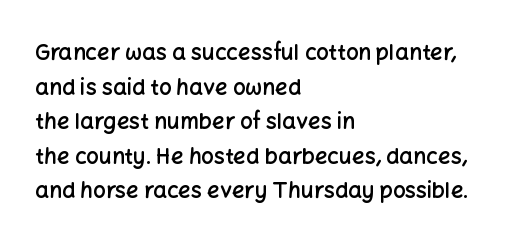
{"italic": "no", "bold": "semi", "underline": "no", "align": "left", "line_spacing": "normal", "line_spacing_ratio": 1.57, "letter_spacing": "normal", "letter_spacing_em": 0.0, "glyph_px": 22}
